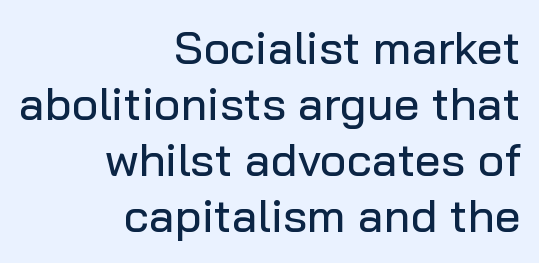
Q: Is the text italic (slanted)? A: No, it is upright.
Q: Is the typeface a serif or a sans-serif typeface? A: Sans-serif.
Q: Is the text underlined? A: No.
Q: How is the paragraph aligned? A: Right-aligned.
Q: Is the spacing between letters normal or unusually wide? A: Normal.
Q: Width (condensed, normal, or wide)? A: Normal.
Q: Stroke contrast? A: Low.
Q: x-height? A: Medium.
Q: Monospaced? A: No.
